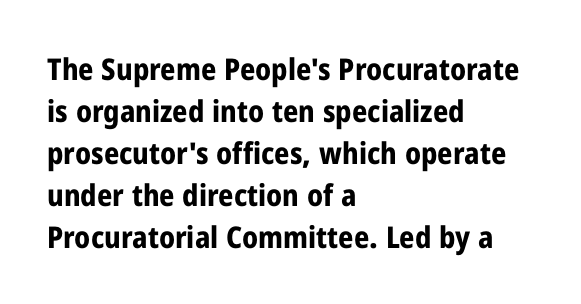
Unmarked baselines from the first word to the last. You could not count columns in this text — the font is proportionally spaced. Nothing unusual about the tracking: characters are spaced as the font intends. The rag falls on the right side of this text block. The text was rendered using a sans face with plain stroke endings.
